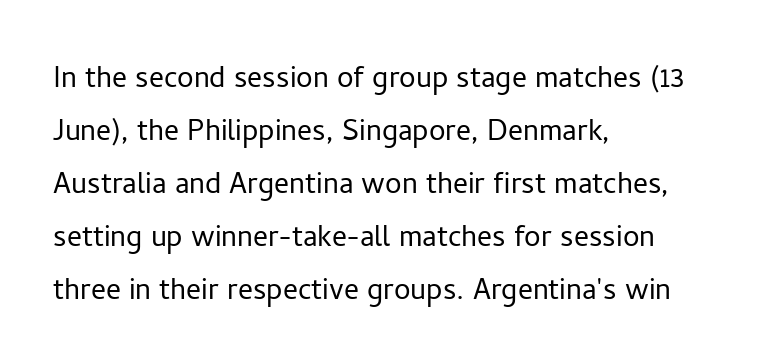
{"serif": "no", "italic": "no", "bold": "no", "weight": "light", "width": "normal", "stroke_contrast": "low", "x_height": "medium", "monospaced": "no", "underline": "no", "align": "left", "line_spacing": "normal", "line_spacing_ratio": 1.43, "letter_spacing": "normal", "letter_spacing_em": 0.0, "glyph_px": 37}
